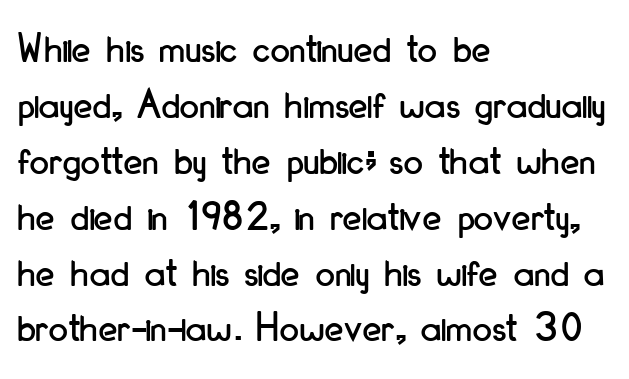
Regarding leading, the lines here are spaced in the standard way. In CSS terms this would be text-align: left. Posture: vertical. The rendering keeps characters at their native spacing. The strip under each line holds only bare page.
